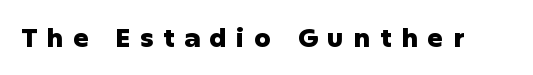
{"italic": "no", "bold": "yes", "underline": "no", "letter_spacing": "wide", "letter_spacing_em": 0.37, "glyph_px": 26}
